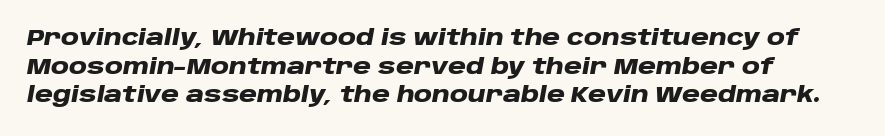
The image shows 22 px bold type, italic (leaning right); set left-aligned, normal line spacing (1.3x), normal letter spacing, not underlined.
